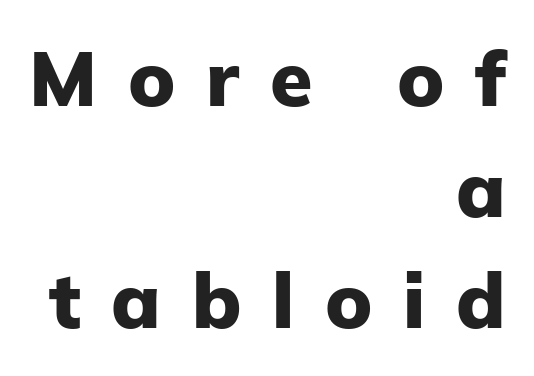
The image shows 77 px heavy sans-serif type, upright; set right-aligned, normal line spacing (1.44x), unusually wide letter spacing (+0.4 em), not underlined; low stroke contrast and a medium x-height.
